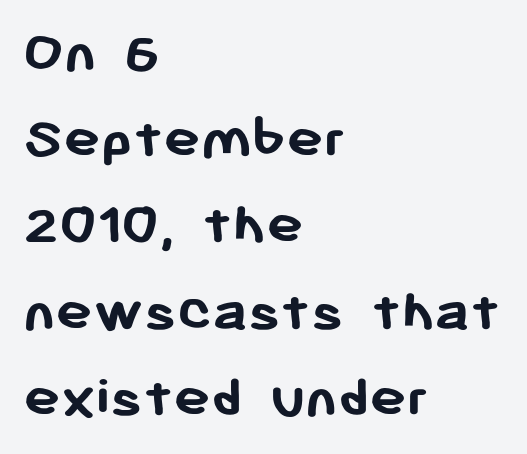
{"serif": "no", "italic": "no", "bold": "yes", "weight": "semibold", "width": "normal", "stroke_contrast": "low", "x_height": "medium", "monospaced": "no", "underline": "no", "align": "left", "line_spacing": "normal", "line_spacing_ratio": 1.39, "letter_spacing": "normal", "letter_spacing_em": 0.0, "glyph_px": 62}
